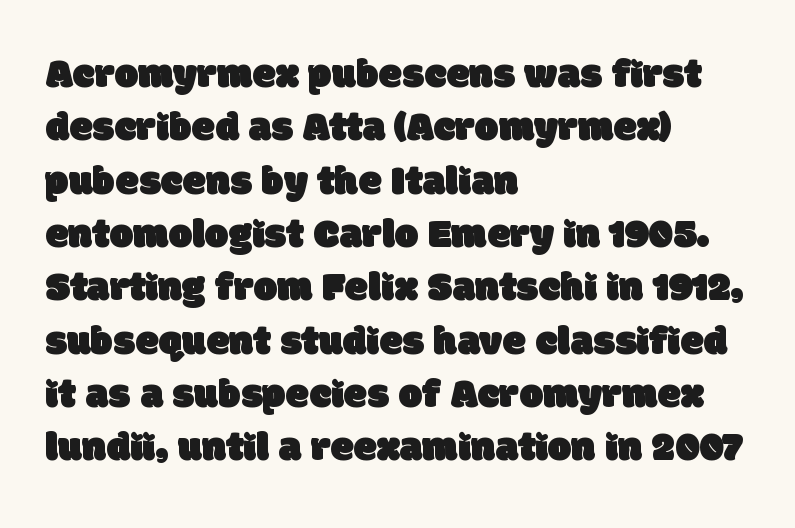
The passage shown is not underscored anywhere. In terms of letterspacing, this is plain default setting. If you measured baseline to baseline, you'd find a middling distance. The letters carry no serifs — their stems end cleanly without finishing strokes. The letters advance in unequal steps, a hallmark of proportional type. The paragraph shown leans on its left margin.
